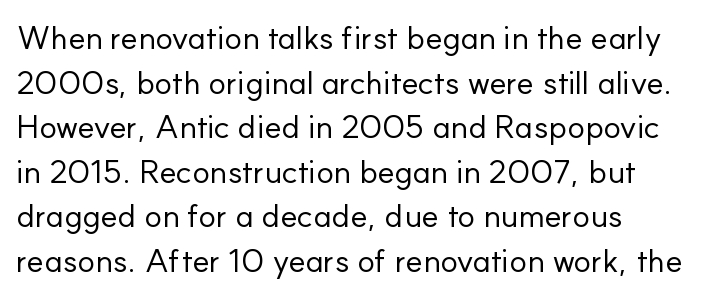
{"serif": "no", "italic": "no", "bold": "no", "weight": "regular", "width": "normal", "stroke_contrast": "low", "x_height": "small", "monospaced": "no", "underline": "no", "line_spacing": "normal", "line_spacing_ratio": 1.35, "letter_spacing": "normal", "letter_spacing_em": 0.0, "glyph_px": 33}
